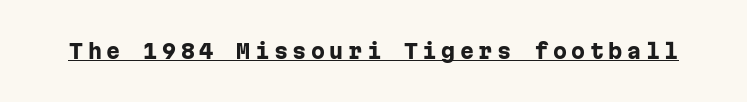
Q: Is the text bold? A: Yes.
Q: Is the text italic (slanted)? A: No, it is upright.
Q: Is the text underlined? A: Yes.
Q: Is the spacing between letters normal or unusually wide? A: Unusually wide.
